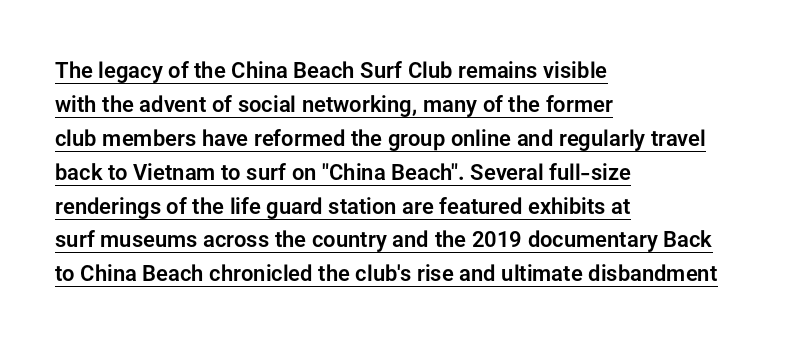
The image shows 22 px text type, upright; set left-aligned, normal line spacing (1.54x), normal letter spacing, underlined.
